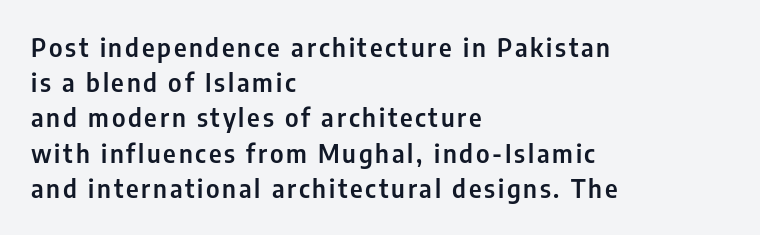
{"italic": "no", "underline": "no", "align": "left", "line_spacing": "normal", "line_spacing_ratio": 1.41, "glyph_px": 25}
